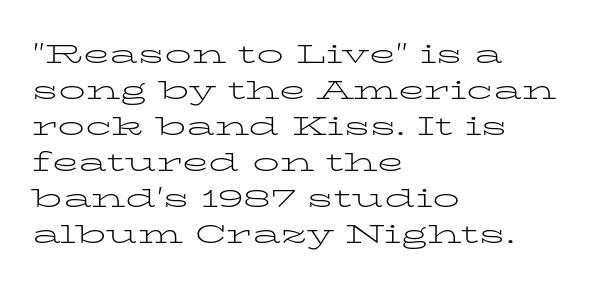
Q: Is the text bold? A: No.
Q: Is the text italic (slanted)? A: No, it is upright.
Q: Is the text underlined? A: No.
Q: How is the paragraph aligned? A: Left-aligned.
Q: Is the spacing between letters normal or unusually wide? A: Normal.
Q: Is the spacing between lines tight, normal or loose? A: Normal.
